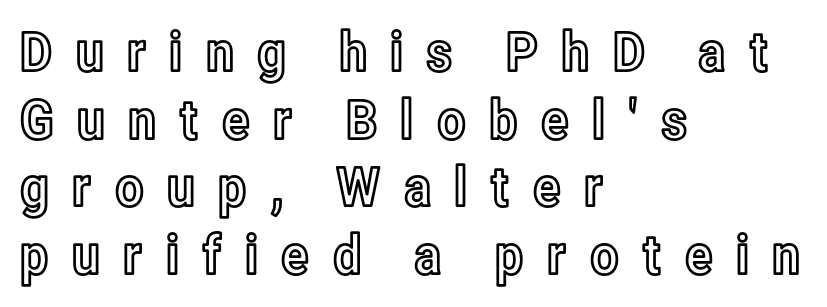
Q: Is the text italic (slanted)? A: No, it is upright.
Q: Is the text underlined? A: No.
Q: How is the paragraph aligned? A: Left-aligned.
Q: Is the spacing between letters normal or unusually wide? A: Unusually wide.
Q: Width (condensed, normal, or wide)? A: Condensed.
Q: x-height? A: Medium.
Q: Monospaced? A: No.
